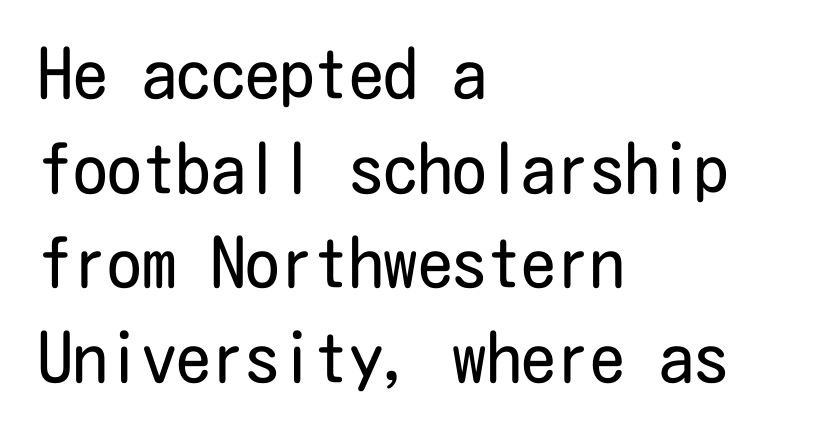
Q: Is the text bold? A: No.
Q: Is the text italic (slanted)? A: No, it is upright.
Q: Is the typeface a serif or a sans-serif typeface? A: Sans-serif.
Q: Is the text underlined? A: No.
Q: How is the paragraph aligned? A: Left-aligned.
Q: Is the spacing between letters normal or unusually wide? A: Normal.
Q: Is the spacing between lines tight, normal or loose? A: Normal.
Q: Width (condensed, normal, or wide)? A: Condensed.
Q: Stroke contrast? A: Low.
Q: x-height? A: Medium.
